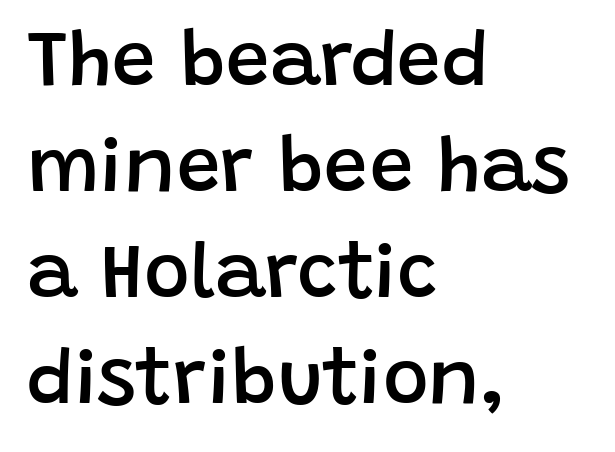
{"serif": "no", "italic": "no", "bold": "semi", "weight": "semibold", "width": "normal", "stroke_contrast": "low", "x_height": "large", "monospaced": "no", "underline": "no", "align": "left", "line_spacing": "normal", "line_spacing_ratio": 1.36, "letter_spacing": "normal", "letter_spacing_em": 0.0, "glyph_px": 78}
